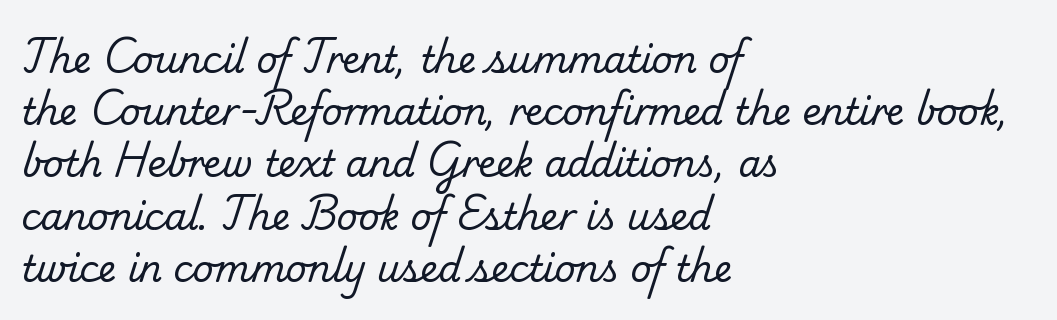
Q: Is the text bold? A: No.
Q: Is the typeface a serif or a sans-serif typeface? A: Serif.
Q: Is the text underlined? A: No.
Q: How is the paragraph aligned? A: Left-aligned.
Q: Is the spacing between letters normal or unusually wide? A: Normal.
Q: Is the spacing between lines tight, normal or loose? A: Normal.
Q: Width (condensed, normal, or wide)? A: Normal.
Q: Stroke contrast? A: Low.
Q: x-height? A: Small.
Q: Monospaced? A: No.
